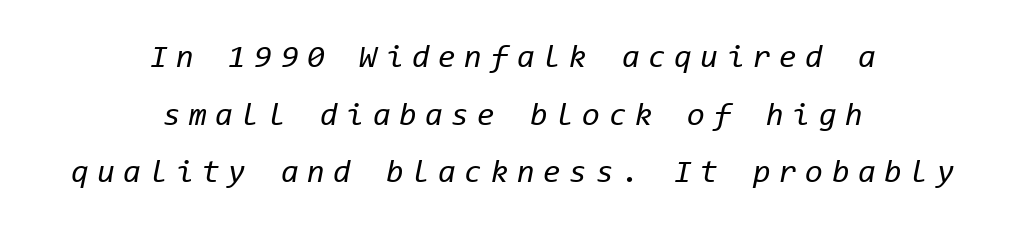
{"italic": "yes", "lean": "right", "slant_degrees": 11, "bold": "no", "weight": "regular", "width": "normal", "stroke_contrast": "low", "x_height": "medium", "monospaced": "yes", "underline": "no", "align": "center", "line_spacing_ratio": 1.8, "letter_spacing": "wide", "letter_spacing_em": 0.27, "glyph_px": 32}
